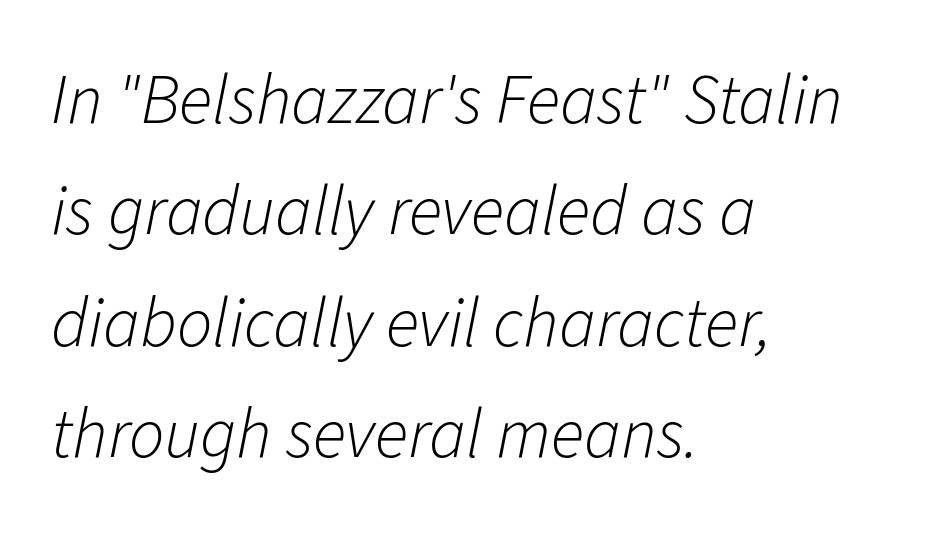
The image shows 70 px light type, italic (leaning right); set left-aligned, normal line spacing (1.59x), normal letter spacing, not underlined; low stroke contrast and a medium x-height.
